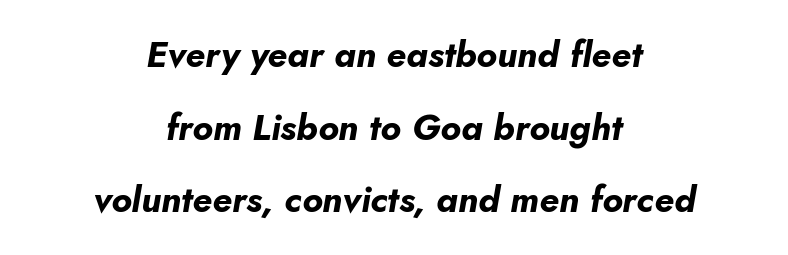
In terms of weight, the rendering is a true, heavy bold. The font's italic variant was chosen for this text. The gaps between neighbouring characters are ordinary and unremarkable. Anything drawn beneath the words? Only blank space.
